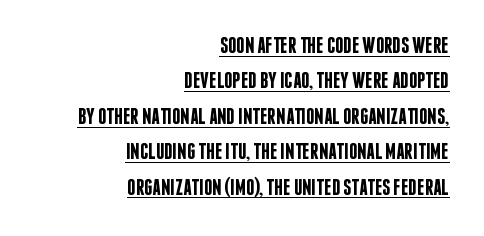
Q: Is the text bold? A: Semi-bold.
Q: Is the text italic (slanted)? A: No, it is upright.
Q: Is the text underlined? A: Yes.
Q: How is the paragraph aligned? A: Right-aligned.
Q: Is the spacing between letters normal or unusually wide? A: Normal.
Q: Is the spacing between lines tight, normal or loose? A: Normal.
